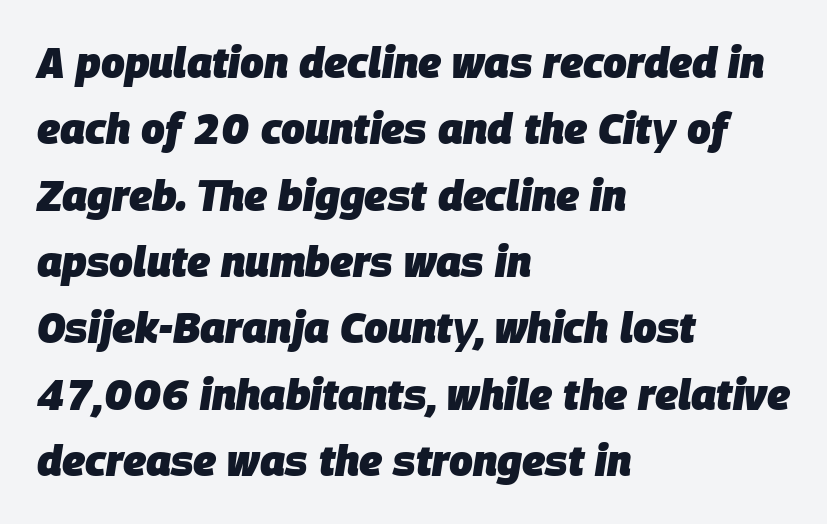
Q: Is the text bold? A: Yes.
Q: Is the text italic (slanted)? A: Yes, it leans right by about 9 degrees.
Q: Is the text underlined? A: No.
Q: How is the paragraph aligned? A: Left-aligned.
Q: Is the spacing between letters normal or unusually wide? A: Normal.
Q: Is the spacing between lines tight, normal or loose? A: Normal.
Q: Width (condensed, normal, or wide)? A: Normal.
Q: Stroke contrast? A: Low.
Q: x-height? A: Large.
Q: Monospaced? A: No.
